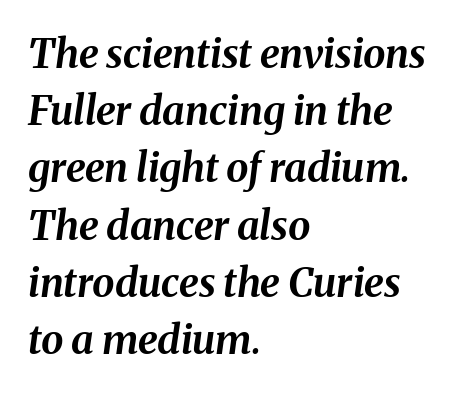
Q: Is the text bold? A: Yes.
Q: Is the text italic (slanted)? A: Yes, it leans right by about 8 degrees.
Q: Is the text underlined? A: No.
Q: How is the paragraph aligned? A: Left-aligned.
Q: Is the spacing between letters normal or unusually wide? A: Normal.
Q: Is the spacing between lines tight, normal or loose? A: Normal.
Q: Width (condensed, normal, or wide)? A: Normal.
Q: Stroke contrast? A: Medium.
Q: x-height? A: Medium.
Q: Monospaced? A: No.
